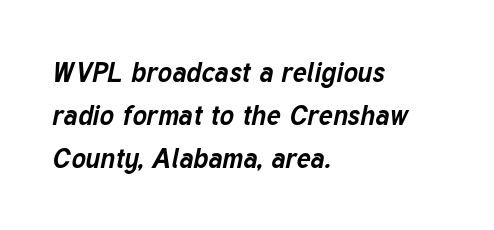
Q: Is the text bold? A: Yes.
Q: Is the text italic (slanted)? A: Yes, it leans right by about 12 degrees.
Q: Is the text underlined? A: No.
Q: How is the paragraph aligned? A: Left-aligned.
Q: Is the spacing between letters normal or unusually wide? A: Normal.
Q: Is the spacing between lines tight, normal or loose? A: Normal.
